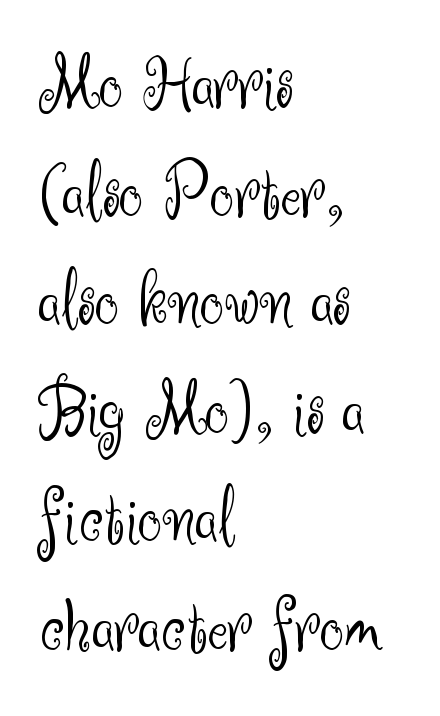
The image shows 77 px light sans-serif type, upright; set left-aligned, normal line spacing (1.41x), normal letter spacing, not underlined; medium stroke contrast and a small x-height.
